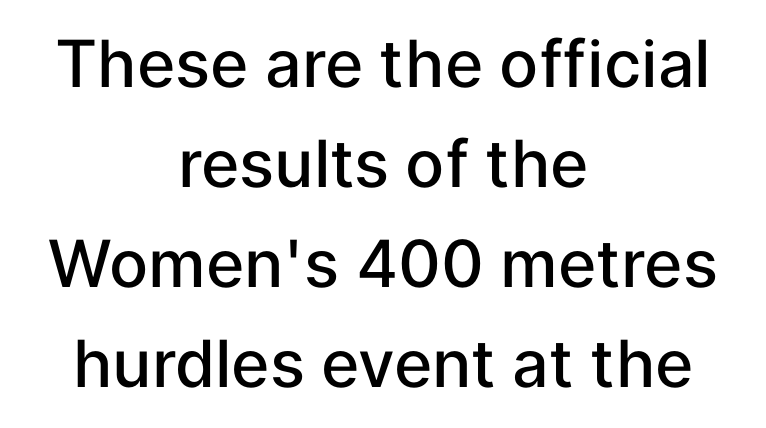
This sample has the flowing, uneven cadence of proportional lettering. The space beneath each line is pristine and unruled. The line-height multiplier appears to be the usual default. This rendering uses center alignment, leaving both contours irregular but symmetric.
